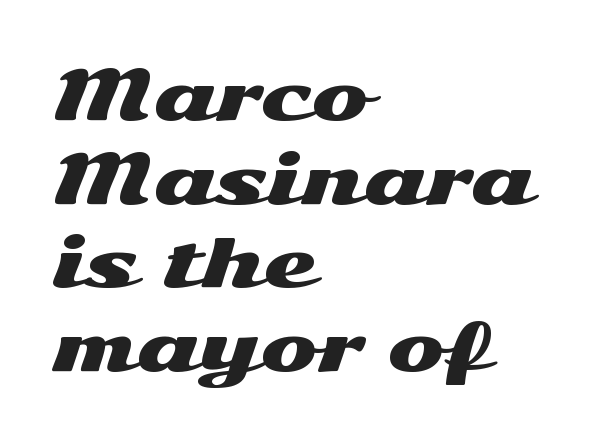
{"serif": "no", "width": "wide", "stroke_contrast": "medium", "x_height": "medium", "monospaced": "no", "underline": "no", "align": "left", "line_spacing_ratio": 1.23, "letter_spacing": "normal", "letter_spacing_em": 0.0, "glyph_px": 68}
